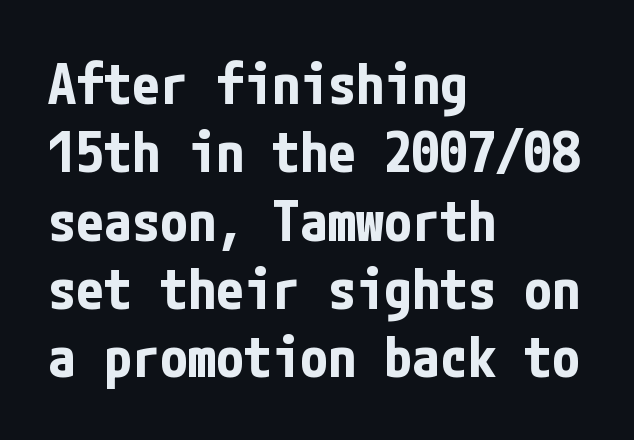
The image shows 56 px bold, condensed sans-serif type, upright; set left-aligned, line spacing 1.22x, normal letter spacing, not underlined; low stroke contrast and a medium x-height.
